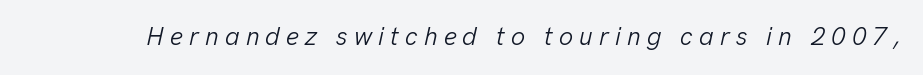
Q: Is the text bold? A: No.
Q: Is the text italic (slanted)? A: Yes, it leans right by about 13 degrees.
Q: Is the text underlined? A: No.
Q: Is the spacing between letters normal or unusually wide? A: Unusually wide.
